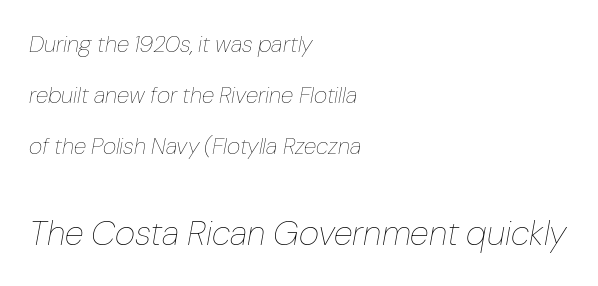
{"italic": "yes", "lean": "right", "slant_degrees": 10, "bold": "no", "weight": "thin", "width": "normal", "stroke_contrast": "low", "x_height": "medium", "monospaced": "no", "underline": "no", "align": "left", "line_spacing": "loose", "line_spacing_ratio": 2.22, "letter_spacing": "normal", "letter_spacing_em": 0.0, "larger_block": "second", "size_ratio": 1.52, "glyph_px": 35}
